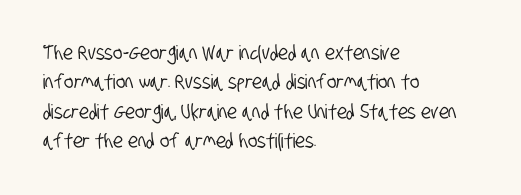
The space directly below the letters is spotless. The leading is moderate, giving the passage an even texture. Layout note: lines flush left. Default kerning and tracking; the words read as compact shapes.
